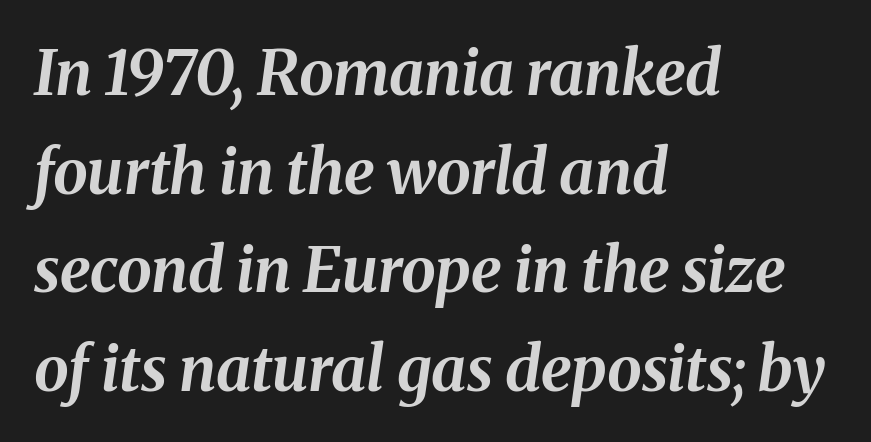
Q: Is the text bold? A: Yes.
Q: Is the text italic (slanted)? A: Yes, it leans right by about 8 degrees.
Q: Is the text underlined? A: No.
Q: How is the paragraph aligned? A: Left-aligned.
Q: Is the spacing between letters normal or unusually wide? A: Normal.
Q: Is the spacing between lines tight, normal or loose? A: Normal.
Q: Width (condensed, normal, or wide)? A: Normal.
Q: Stroke contrast? A: Medium.
Q: x-height? A: Medium.
Q: Monospaced? A: No.
